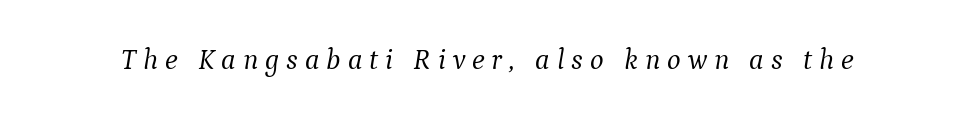
Q: Is the text bold? A: No.
Q: Is the text italic (slanted)? A: Yes, it leans right by about 9 degrees.
Q: Is the typeface a serif or a sans-serif typeface? A: Serif.
Q: Is the text underlined? A: No.
Q: Is the spacing between letters normal or unusually wide? A: Unusually wide.
Q: Width (condensed, normal, or wide)? A: Normal.
Q: Stroke contrast? A: Medium.
Q: x-height? A: Medium.
Q: Monospaced? A: No.
